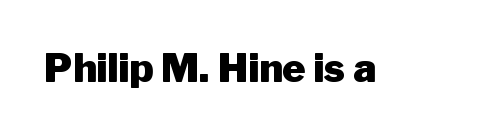
Q: Is the text bold? A: Yes.
Q: Is the text italic (slanted)? A: No, it is upright.
Q: Is the typeface a serif or a sans-serif typeface? A: Sans-serif.
Q: Is the text underlined? A: No.
Q: Is the spacing between letters normal or unusually wide? A: Normal.
Q: Width (condensed, normal, or wide)? A: Normal.
Q: Stroke contrast? A: Low.
Q: x-height? A: Medium.
Q: Monospaced? A: No.
